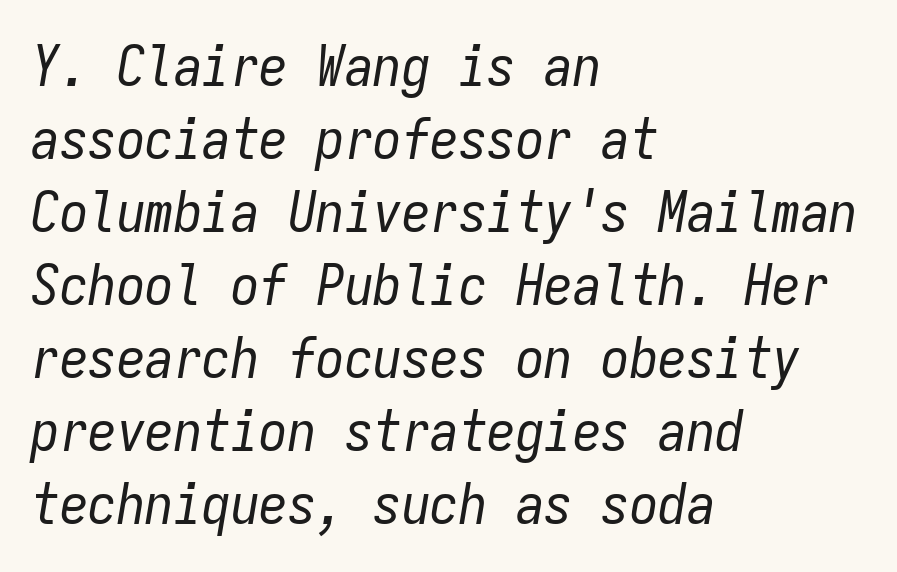
Q: Is the text bold? A: No.
Q: Is the text italic (slanted)? A: Yes, it leans right by about 9 degrees.
Q: Is the text underlined? A: No.
Q: How is the paragraph aligned? A: Left-aligned.
Q: Is the spacing between letters normal or unusually wide? A: Normal.
Q: Is the spacing between lines tight, normal or loose? A: Normal.
Q: Width (condensed, normal, or wide)? A: Condensed.
Q: Stroke contrast? A: Low.
Q: x-height? A: Medium.
Q: Monospaced? A: Yes.
